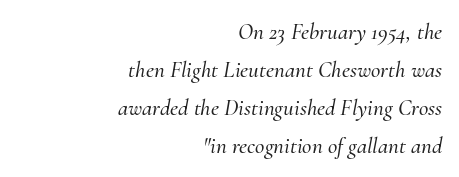
{"italic": "yes", "lean": "right", "slant_degrees": 10, "underline": "no", "align": "right", "line_spacing": "normal", "line_spacing_ratio": 1.65, "letter_spacing": "normal", "letter_spacing_em": 0.0, "glyph_px": 23}
